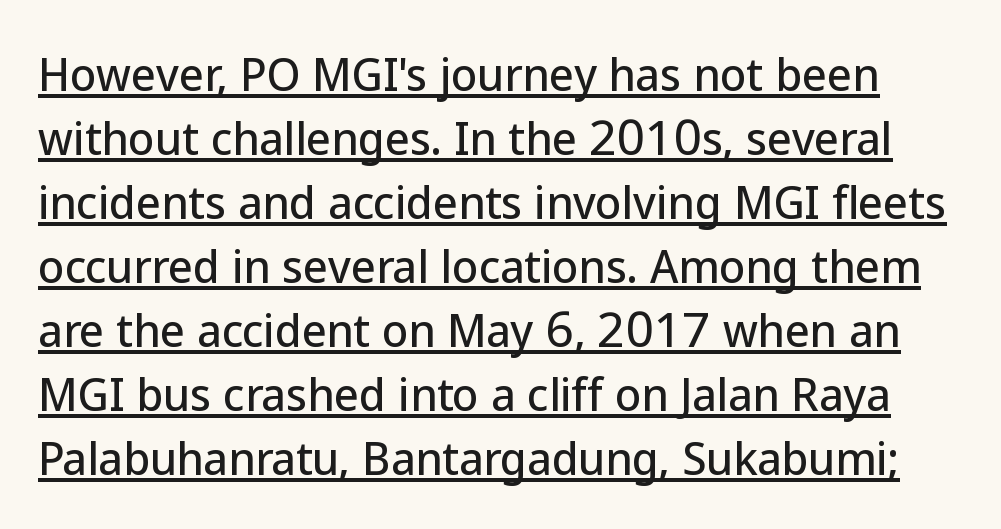
Q: Is the text italic (slanted)? A: No, it is upright.
Q: Is the typeface a serif or a sans-serif typeface? A: Sans-serif.
Q: Is the text underlined? A: Yes.
Q: Is the spacing between letters normal or unusually wide? A: Normal.
Q: Is the spacing between lines tight, normal or loose? A: Normal.
Q: Width (condensed, normal, or wide)? A: Normal.
Q: Stroke contrast? A: Low.
Q: x-height? A: Medium.
Q: Monospaced? A: No.
